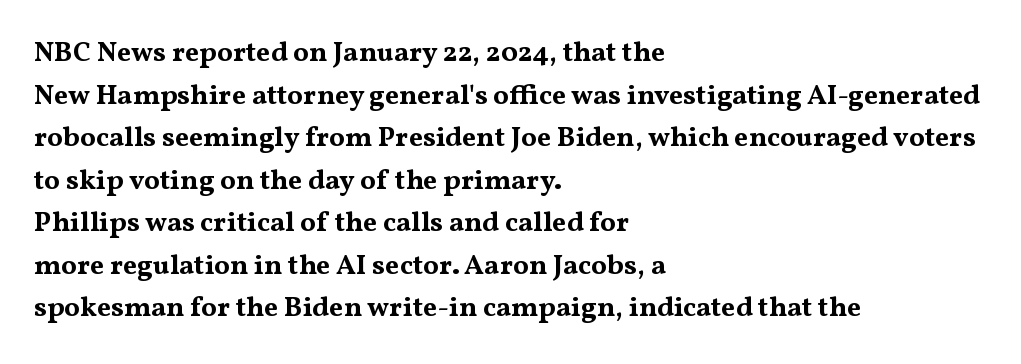
Q: Is the text bold? A: Yes.
Q: Is the text italic (slanted)? A: No, it is upright.
Q: Is the typeface a serif or a sans-serif typeface? A: Serif.
Q: Is the text underlined? A: No.
Q: How is the paragraph aligned? A: Left-aligned.
Q: Is the spacing between letters normal or unusually wide? A: Normal.
Q: Is the spacing between lines tight, normal or loose? A: Normal.
Q: Width (condensed, normal, or wide)? A: Wide.
Q: Stroke contrast? A: Medium.
Q: x-height? A: Medium.
Q: Monospaced? A: No.
